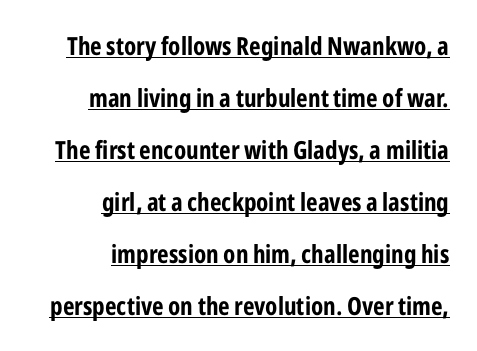
Compared with an ordinary text face, these strokes are far heavier — a full bold. Descenders here cross a horizontal rule under the line. Line spacing here is loose. No extra tracking has been applied to these lines. The lines are quadded right. Posture: straight, roman, zero tilt.
